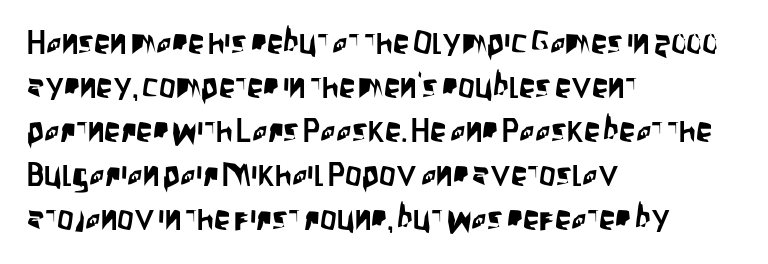
Q: Is the text italic (slanted)? A: No, it is upright.
Q: Is the typeface a serif or a sans-serif typeface? A: Sans-serif.
Q: Is the text underlined? A: No.
Q: How is the paragraph aligned? A: Left-aligned.
Q: Is the spacing between letters normal or unusually wide? A: Normal.
Q: Is the spacing between lines tight, normal or loose? A: Normal.
Q: Width (condensed, normal, or wide)? A: Condensed.
Q: Stroke contrast? A: Low.
Q: x-height? A: Large.
Q: Monospaced? A: No.
